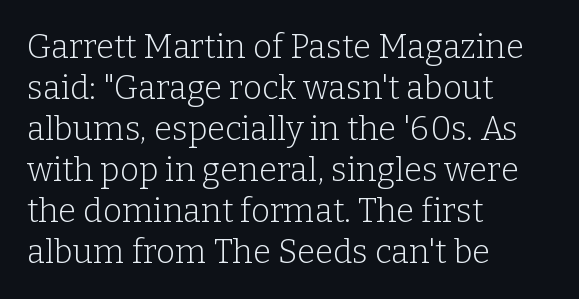
{"serif": "yes", "italic": "no", "bold": "no", "weight": "light", "width": "normal", "stroke_contrast": "low", "x_height": "medium", "monospaced": "no", "underline": "no", "align": "left", "line_spacing_ratio": 1.24, "letter_spacing": "normal", "letter_spacing_em": 0.0, "glyph_px": 33}
